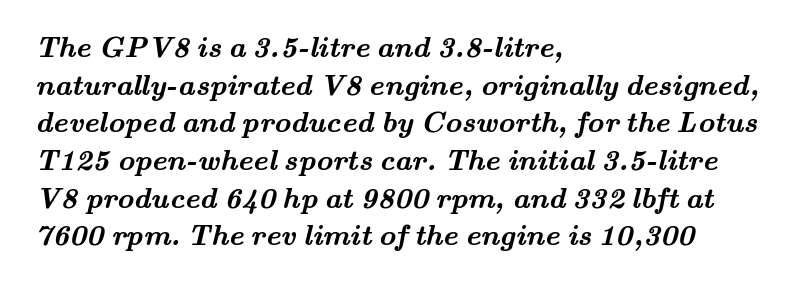
Q: Is the text bold? A: Yes.
Q: Is the typeface a serif or a sans-serif typeface? A: Serif.
Q: Is the text underlined? A: No.
Q: How is the paragraph aligned? A: Left-aligned.
Q: Is the spacing between letters normal or unusually wide? A: Normal.
Q: Is the spacing between lines tight, normal or loose? A: Normal.
Q: Width (condensed, normal, or wide)? A: Wide.
Q: Stroke contrast? A: Medium.
Q: x-height? A: Small.
Q: Monospaced? A: No.
